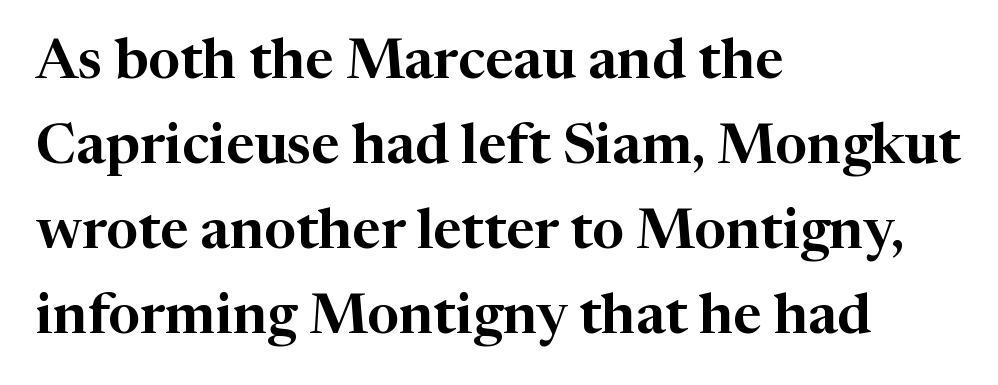
Vertically, the passage feels balanced, rows spaced as you'd expect. Note the varied advance widths — an 'i' is clearly narrower than an 'm'. Is this a sans? No — the strokes have serifs. A student would call this left alignment; a typographer would say flush left, rag right. Letters rest on an invisible, unmarked baseline.
